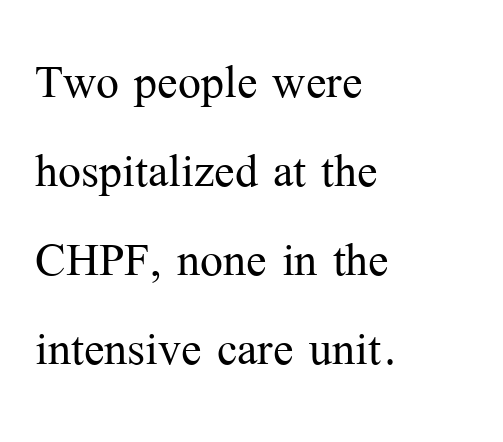
{"serif": "yes", "italic": "no", "bold": "no", "weight": "light", "width": "normal", "stroke_contrast": "medium", "x_height": "medium", "monospaced": "no", "underline": "no", "align": "left", "line_spacing": "normal", "line_spacing_ratio": 1.46, "letter_spacing": "normal", "letter_spacing_em": 0.0, "glyph_px": 61}
